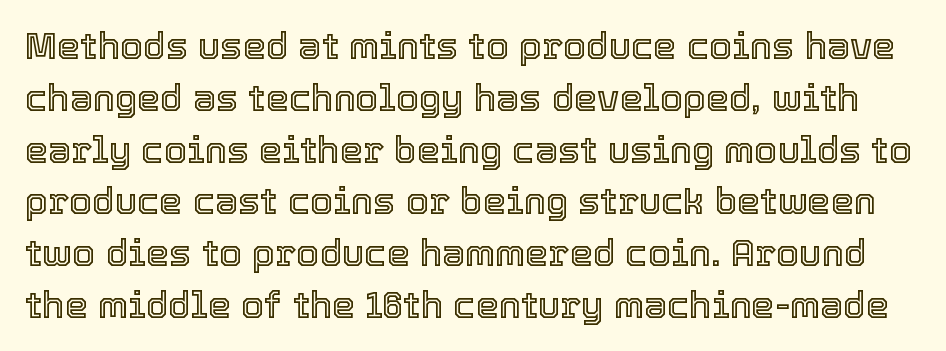
The image shows 37 px text type, upright; set normal line spacing (1.4x), normal letter spacing, not underlined; a medium x-height.
